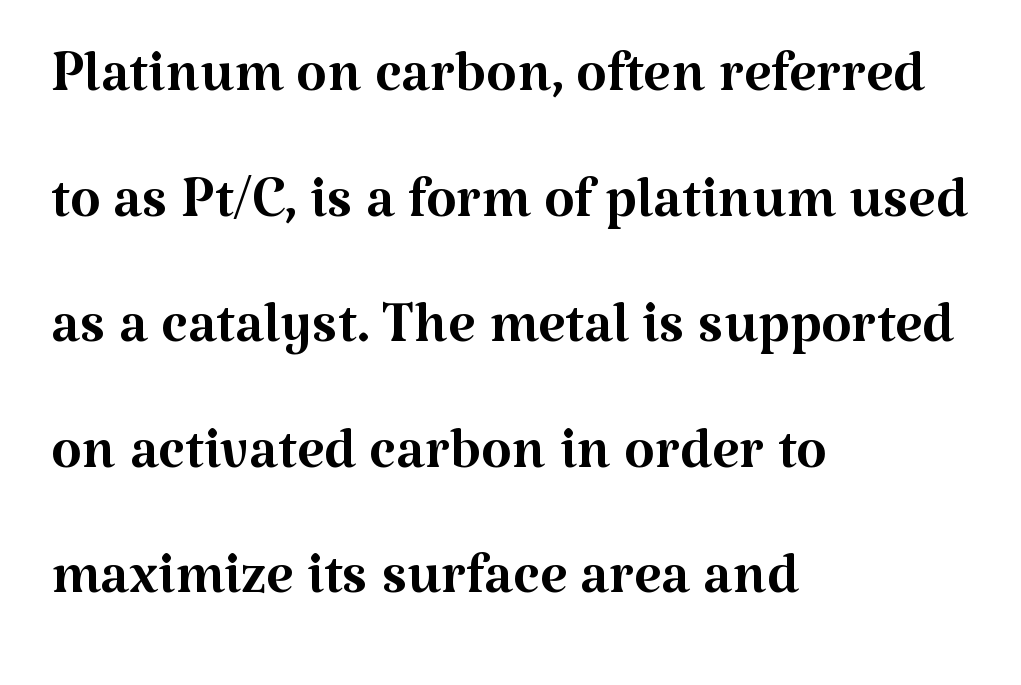
The image shows 79 px regular-weight serif type, upright; set left-aligned, normal line spacing (1.59x), normal letter spacing, not underlined; medium stroke contrast and a medium x-height.
